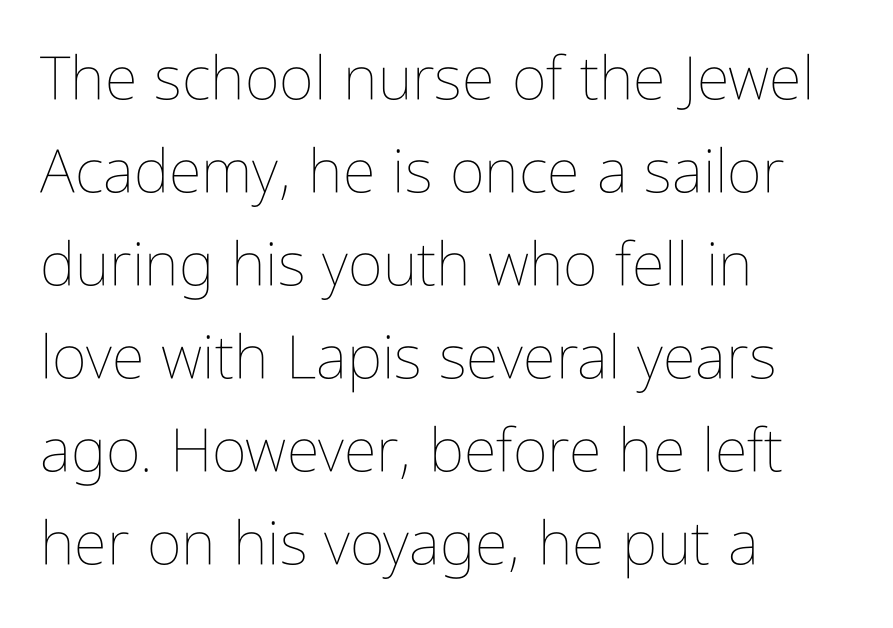
{"italic": "no", "bold": "no", "weight": "thin", "width": "condensed", "stroke_contrast": "low", "x_height": "medium", "monospaced": "no", "underline": "no", "align": "left", "line_spacing": "normal", "line_spacing_ratio": 1.55, "letter_spacing": "normal", "letter_spacing_em": 0.0, "glyph_px": 60}
